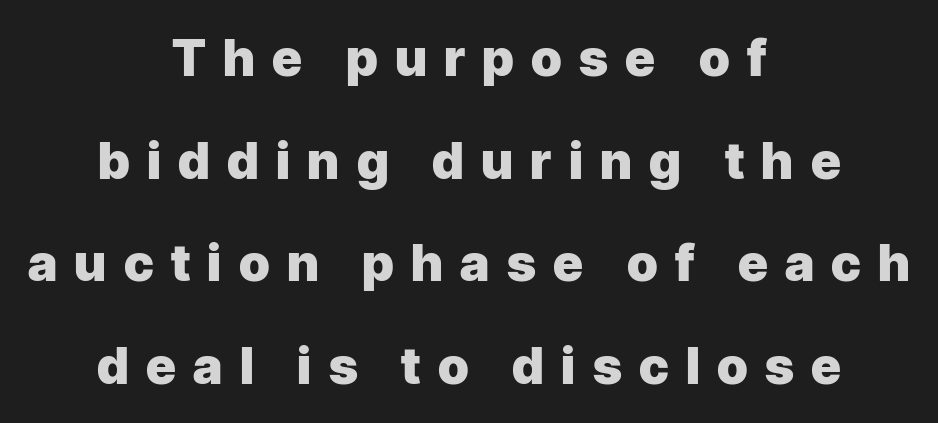
Examine the stroke ends and you'll find no serifs. I'd describe the lettering as bold — thick and assertive. Here the glyphs are tracked loosely, breaking word shapes into spaced letters. Think of a printed novel: that variable character pitch is what you see here.
